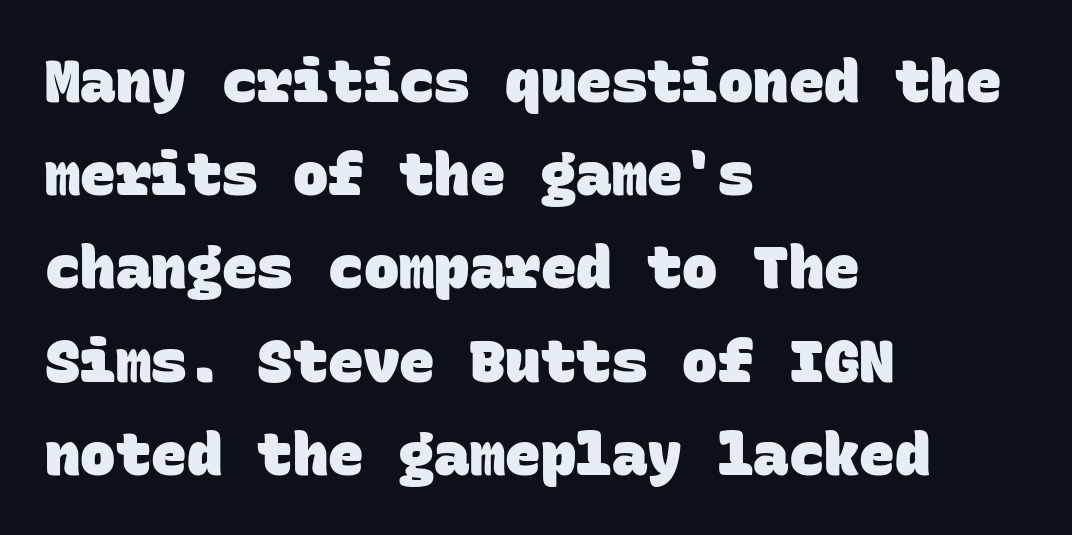
{"serif": "no", "bold": "yes", "weight": "heavy", "width": "normal", "stroke_contrast": "low", "x_height": "large", "monospaced": "yes", "underline": "no", "align": "left", "line_spacing": "normal", "line_spacing_ratio": 1.58, "letter_spacing": "normal", "letter_spacing_em": 0.0, "glyph_px": 59}
